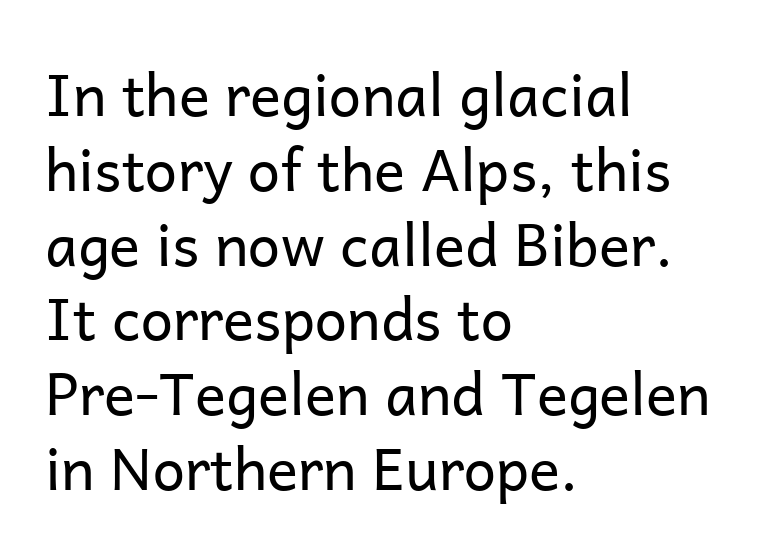
{"serif": "no", "italic": "no", "bold": "no", "weight": "regular", "width": "normal", "stroke_contrast": "low", "x_height": "medium", "monospaced": "no", "underline": "no", "align": "left", "line_spacing": "normal", "line_spacing_ratio": 1.29, "letter_spacing": "normal", "letter_spacing_em": 0.0, "glyph_px": 58}
